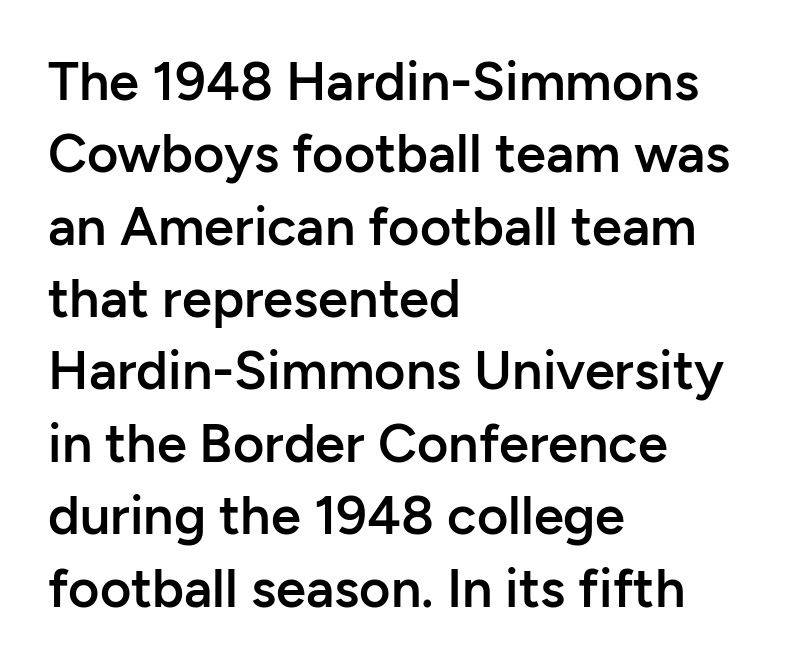
{"serif": "no", "italic": "no", "bold": "semi", "weight": "semibold", "width": "normal", "stroke_contrast": "low", "x_height": "medium", "monospaced": "no", "underline": "no", "align": "left", "line_spacing": "normal", "line_spacing_ratio": 1.34, "letter_spacing": "normal", "letter_spacing_em": 0.0, "glyph_px": 54}
